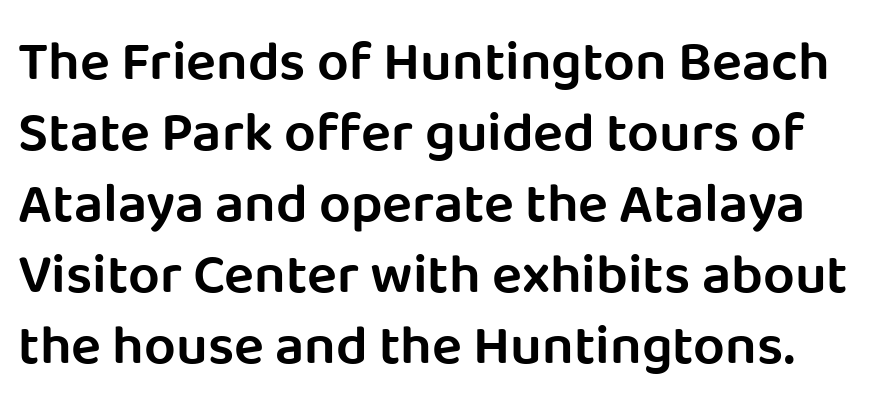
The image shows 56 px semibold sans-serif type, upright; set normal line spacing (1.27x), normal letter spacing, not underlined; low stroke contrast and a large x-height.
